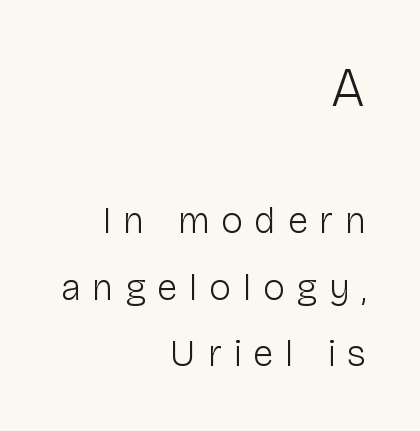
Q: Is the text bold? A: No.
Q: Is the text italic (slanted)? A: No, it is upright.
Q: Is the typeface a serif or a sans-serif typeface? A: Sans-serif.
Q: Is the text underlined? A: No.
Q: How is the paragraph aligned? A: Right-aligned.
Q: Is the spacing between letters normal or unusually wide? A: Unusually wide.
Q: Which block of text is set in a larger size, the first (top) or the second (bottom)? A: The first (top) one.
Q: Width (condensed, normal, or wide)? A: Normal.
Q: Stroke contrast? A: Low.
Q: x-height? A: Medium.
Q: Monospaced? A: No.
